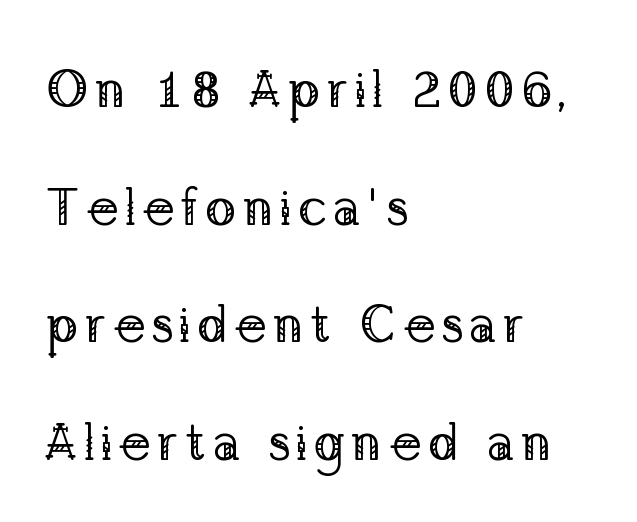
{"serif": "yes", "italic": "no", "bold": "no", "weight": "regular", "width": "normal", "stroke_contrast": "low", "x_height": "medium", "monospaced": "no", "underline": "no", "align": "left", "line_spacing": "loose", "line_spacing_ratio": 2.26, "glyph_px": 52}
